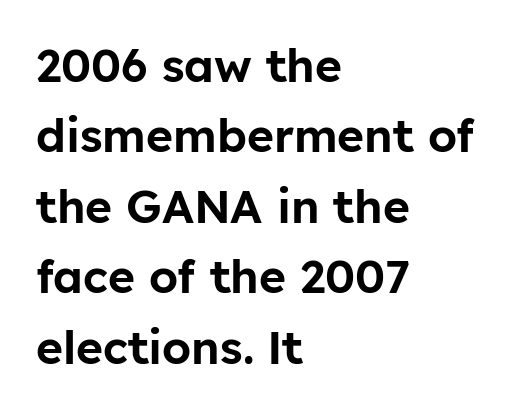
{"serif": "no", "italic": "no", "width": "normal", "stroke_contrast": "low", "x_height": "medium", "monospaced": "no", "underline": "no", "align": "left", "line_spacing": "normal", "line_spacing_ratio": 1.53, "letter_spacing": "normal", "letter_spacing_em": 0.0, "glyph_px": 46}
